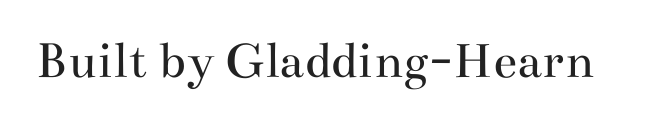
The image shows 54 px regular-weight, wide serif type, upright; set normal letter spacing, not underlined; medium stroke contrast and a small x-height.
